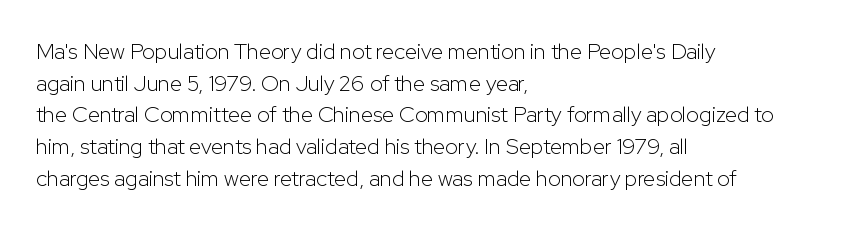
Ordinary non-slanted type is in use. Whoever set this chose a conventional vertical rhythm. Nothing unusual about the tracking: characters are spaced as the font intends. Every row of glyphs begins at an identical x-position on the left.
